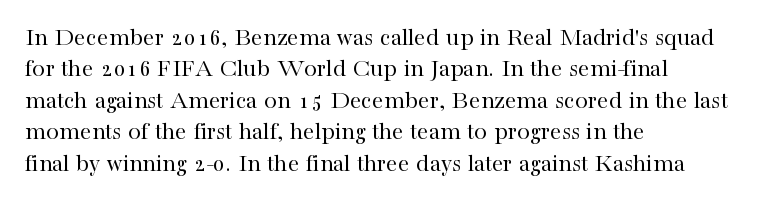
{"italic": "no", "bold": "no", "underline": "no", "align": "left", "line_spacing_ratio": 1.21, "letter_spacing": "normal", "letter_spacing_em": 0.0, "glyph_px": 26}
